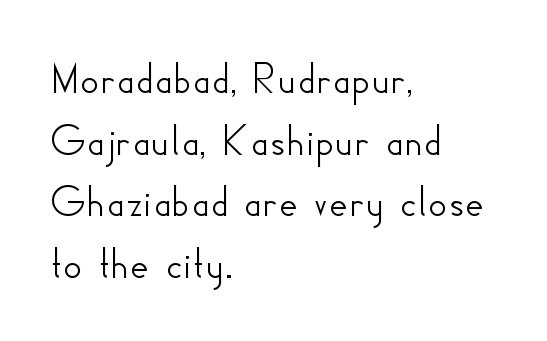
The image shows 47 px sans-serif type, upright; set left-aligned, normal line spacing (1.31x), normal letter spacing, not underlined; low stroke contrast and a small x-height.
